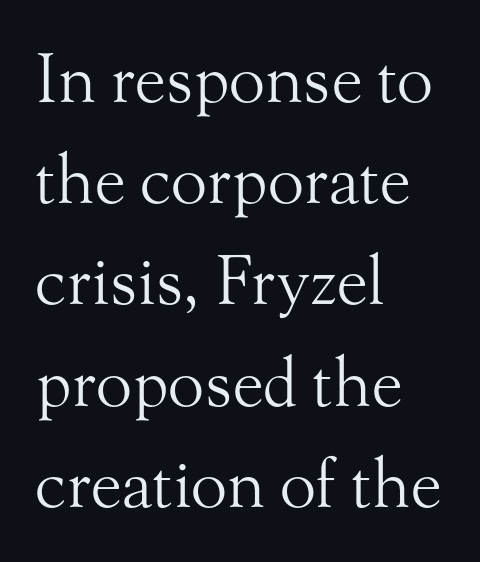
Stroke terminals: seriffed. Every character sits straight up, as roman type does. Stem width sits at or under what a default text font uses. Default kerning and tracking; the words read as compact shapes. Notice how the passage keeps a crisp vertical edge on the left only. Plain, unruled lines of type.
